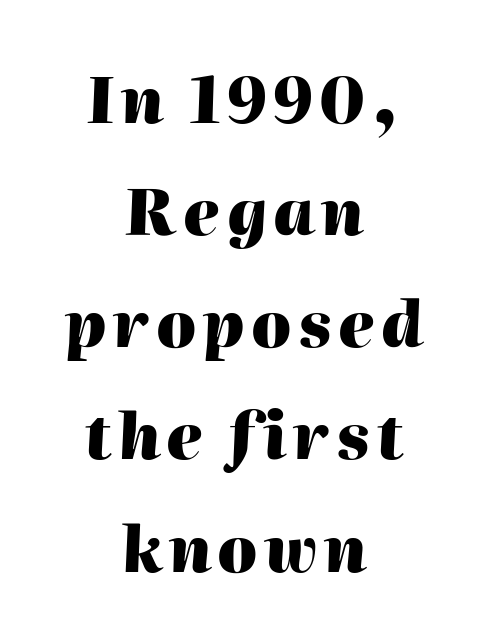
The image shows 63 px heavy type, italic (leaning right); set centered, line spacing 1.78x, not underlined; high stroke contrast and a medium x-height.
